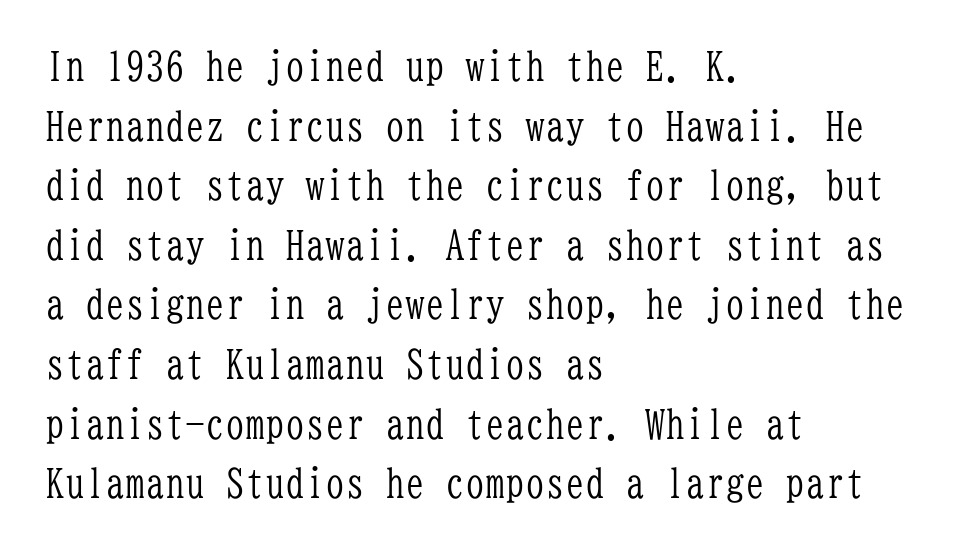
{"serif": "yes", "italic": "no", "bold": "no", "weight": "light", "width": "condensed", "stroke_contrast": "low", "x_height": "medium", "monospaced": "yes", "underline": "no", "align": "left", "line_spacing": "normal", "line_spacing_ratio": 1.49, "letter_spacing": "normal", "letter_spacing_em": 0.0, "glyph_px": 40}
